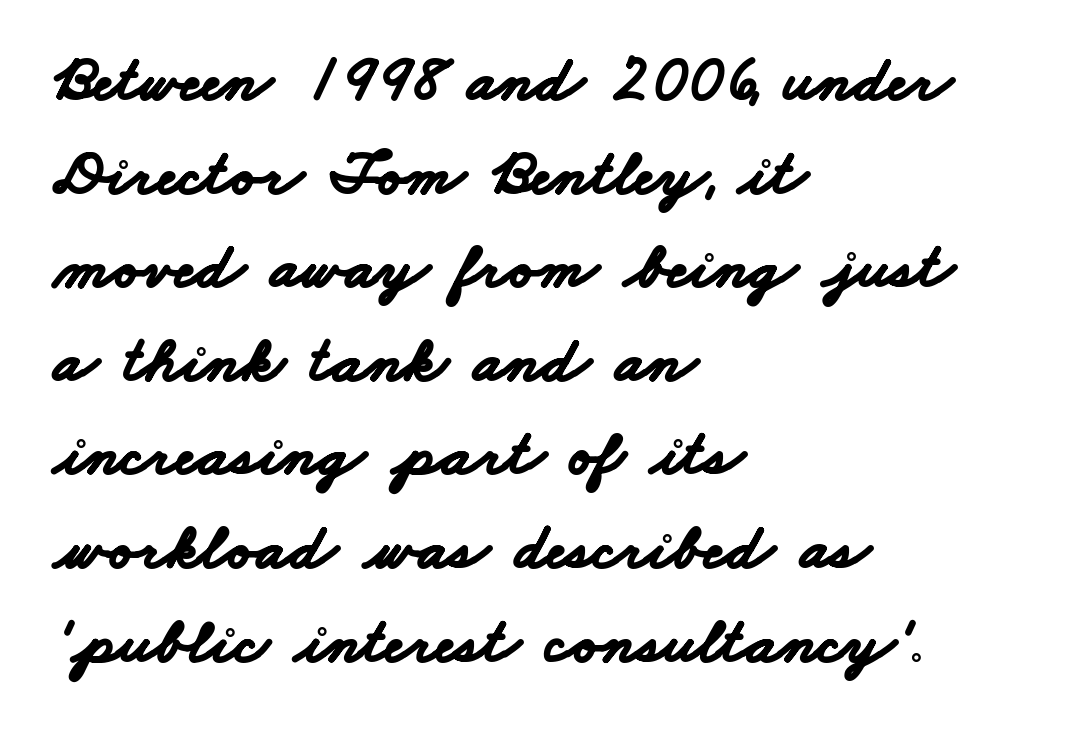
Q: Is the text bold? A: Yes.
Q: Is the typeface a serif or a sans-serif typeface? A: Sans-serif.
Q: Is the text underlined? A: No.
Q: How is the paragraph aligned? A: Left-aligned.
Q: Is the spacing between letters normal or unusually wide? A: Normal.
Q: Is the spacing between lines tight, normal or loose? A: Normal.
Q: Width (condensed, normal, or wide)? A: Wide.
Q: Stroke contrast? A: Low.
Q: x-height? A: Small.
Q: Monospaced? A: No.
